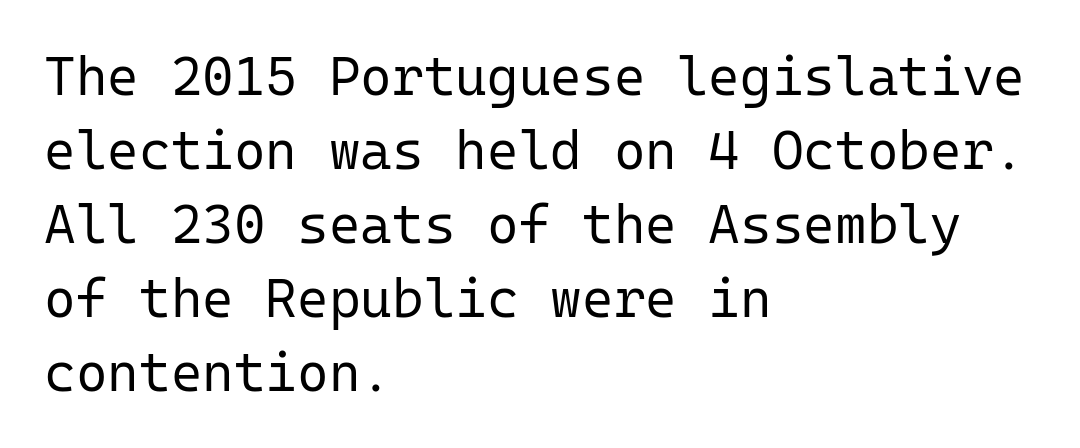
Q: Is the text bold? A: No.
Q: Is the text italic (slanted)? A: No, it is upright.
Q: Is the typeface a serif or a sans-serif typeface? A: Sans-serif.
Q: Is the text underlined? A: No.
Q: How is the paragraph aligned? A: Left-aligned.
Q: Is the spacing between letters normal or unusually wide? A: Normal.
Q: Is the spacing between lines tight, normal or loose? A: Normal.
Q: Width (condensed, normal, or wide)? A: Normal.
Q: Stroke contrast? A: Low.
Q: x-height? A: Medium.
Q: Monospaced? A: Yes.
